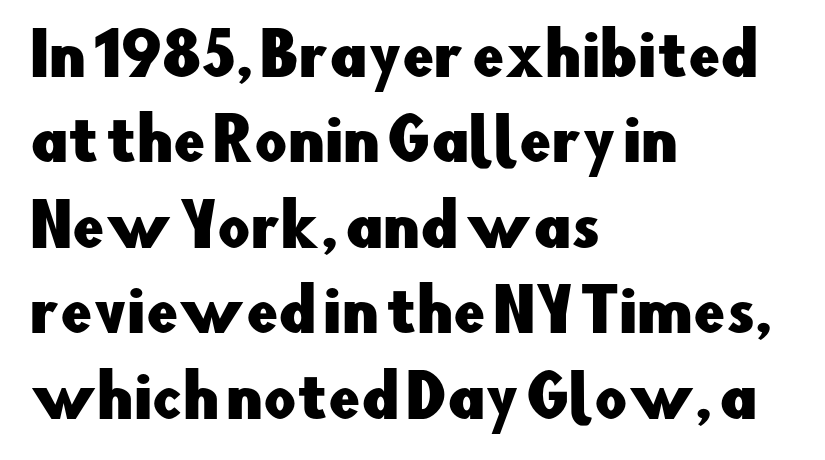
{"serif": "no", "italic": "no", "width": "normal", "stroke_contrast": "low", "x_height": "small", "monospaced": "no", "underline": "no", "align": "left", "line_spacing": "normal", "line_spacing_ratio": 1.5, "letter_spacing": "normal", "letter_spacing_em": 0.0, "glyph_px": 57}
